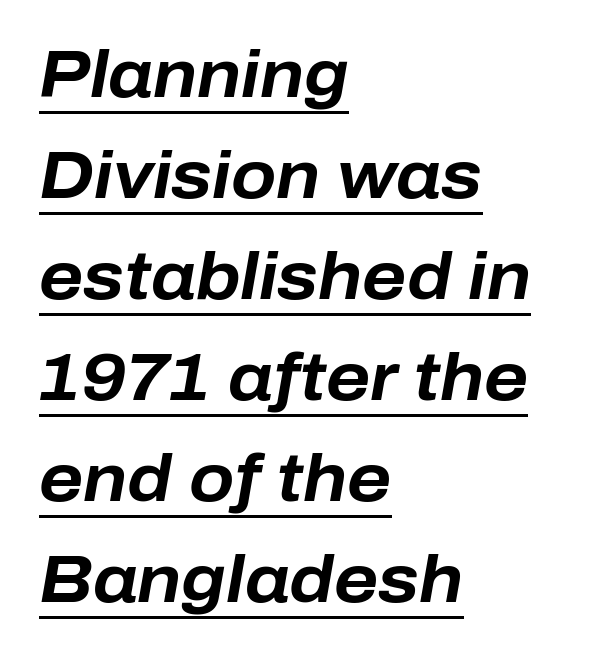
{"italic": "yes", "lean": "right", "slant_degrees": 10, "bold": "yes", "weight": "bold", "width": "normal", "stroke_contrast": "low", "x_height": "medium", "monospaced": "no", "underline": "yes", "align": "left", "line_spacing": "normal", "line_spacing_ratio": 1.53, "letter_spacing": "normal", "letter_spacing_em": 0.0, "glyph_px": 66}
